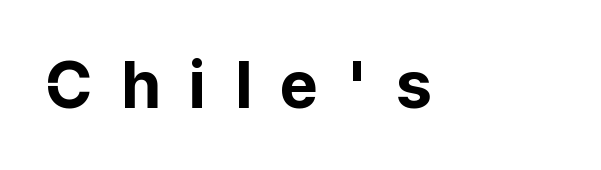
The image shows 64 px bold sans-serif type, upright; set unusually wide letter spacing (+0.47 em), not underlined; low stroke contrast and a medium x-height.
